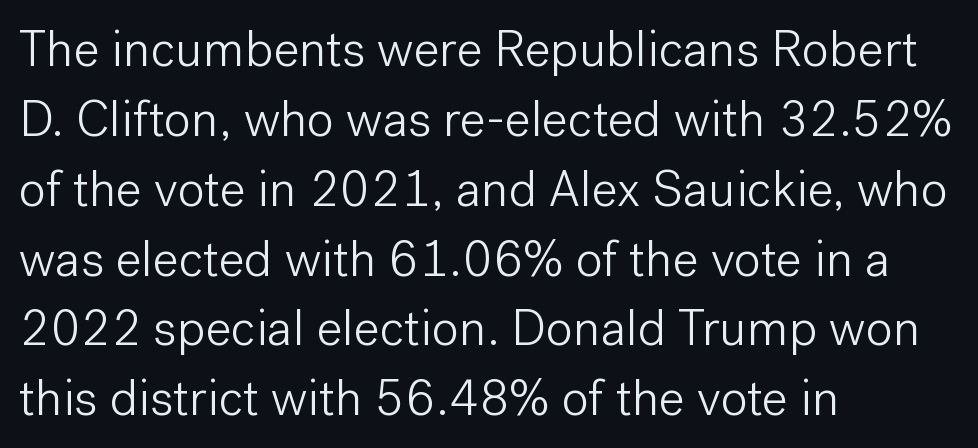
The paragraph has a hard left edge and a soft right edge. Tracking value appears to be zero — textbook default spacing. Descender tails drop into unmarked territory. Notice how the stems are strictly vertical — no italics here. The vertical gap from one line to the next is medium. Character widths vary here, with narrow letters taking less room than wide ones.
